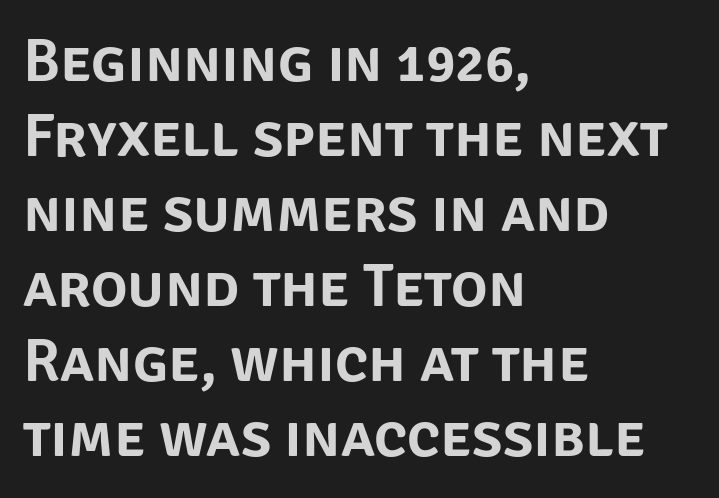
The image shows 61 px sans-serif type, upright; set left-aligned, line spacing 1.23x, normal letter spacing, not underlined; low stroke contrast and a large x-height.
